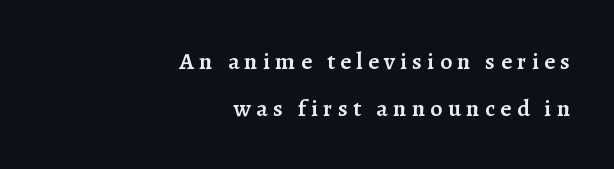
{"italic": "no", "bold": "semi", "underline": "no", "align": "right", "line_spacing": "loose", "line_spacing_ratio": 1.94, "letter_spacing": "wide", "letter_spacing_em": 0.22, "glyph_px": 24}
